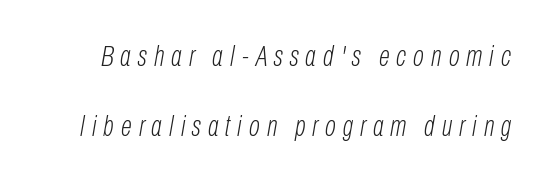
Look at the tracking — it's clearly loosened, letters drifting apart. The passage shown stacks its lines with a broad gap. The face used here is proportionally spaced, like ordinary book or web type. Slant detected: the letters are inclined. This is not heavy type; no bold has been used.
